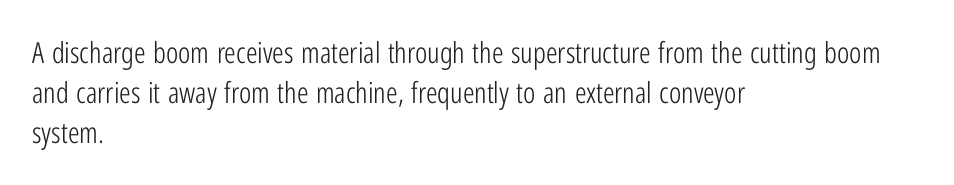
Q: Is the text bold? A: No.
Q: Is the text italic (slanted)? A: No, it is upright.
Q: Is the typeface a serif or a sans-serif typeface? A: Sans-serif.
Q: Is the text underlined? A: No.
Q: How is the paragraph aligned? A: Left-aligned.
Q: Is the spacing between letters normal or unusually wide? A: Normal.
Q: Is the spacing between lines tight, normal or loose? A: Normal.
Q: Width (condensed, normal, or wide)? A: Condensed.
Q: Stroke contrast? A: Low.
Q: x-height? A: Medium.
Q: Monospaced? A: No.
